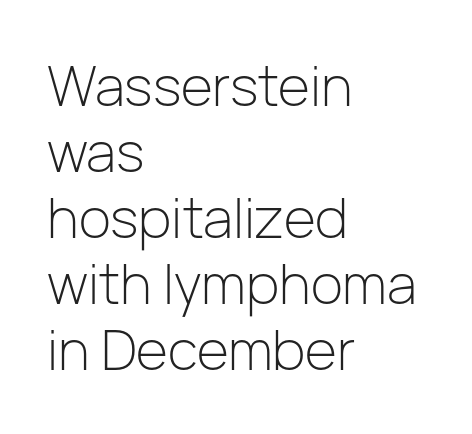
Posture: vertical. The strokes are not fattened; the text isn't bold. If you drew a ruler down the left edge, every line would touch it. Look at the bottom of the vertical strokes: they stop flat, with no serifs. Tracking here is standard; glyphs follow each other at the usual distance. Just letters on the line, the space beneath them empty.
